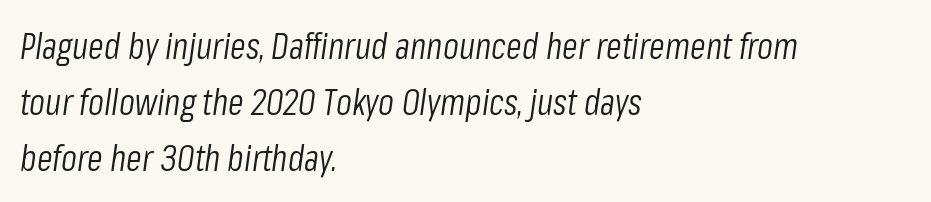
Q: Is the text bold? A: No.
Q: Is the text italic (slanted)? A: Yes, it leans right by about 8 degrees.
Q: Is the text underlined? A: No.
Q: How is the paragraph aligned? A: Left-aligned.
Q: Is the spacing between letters normal or unusually wide? A: Normal.
Q: Is the spacing between lines tight, normal or loose? A: Normal.
Q: Width (condensed, normal, or wide)? A: Condensed.
Q: Stroke contrast? A: Low.
Q: x-height? A: Medium.
Q: Monospaced? A: No.
